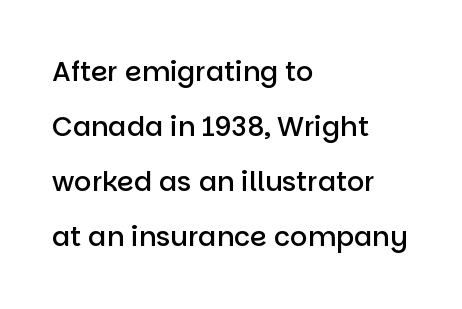
The image shows 27 px text type, upright; set left-aligned, loose line spacing (2.04x), normal letter spacing, not underlined.
